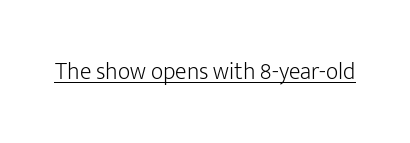
Underlined type. When letters stand straight like this, we call the style roman or upright. The line texture is even and compact thanks to regular tracking. The strokes carry an ordinary text weight at most.
